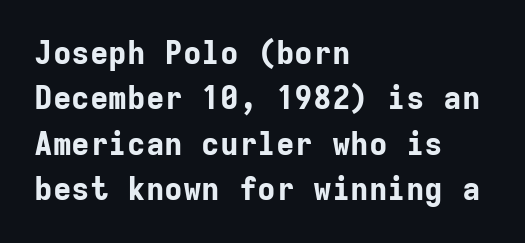
The image shows 31 px bold sans-serif type, upright, monospaced; set left-aligned, normal line spacing (1.46x), normal letter spacing, not underlined; low stroke contrast and a medium x-height.
